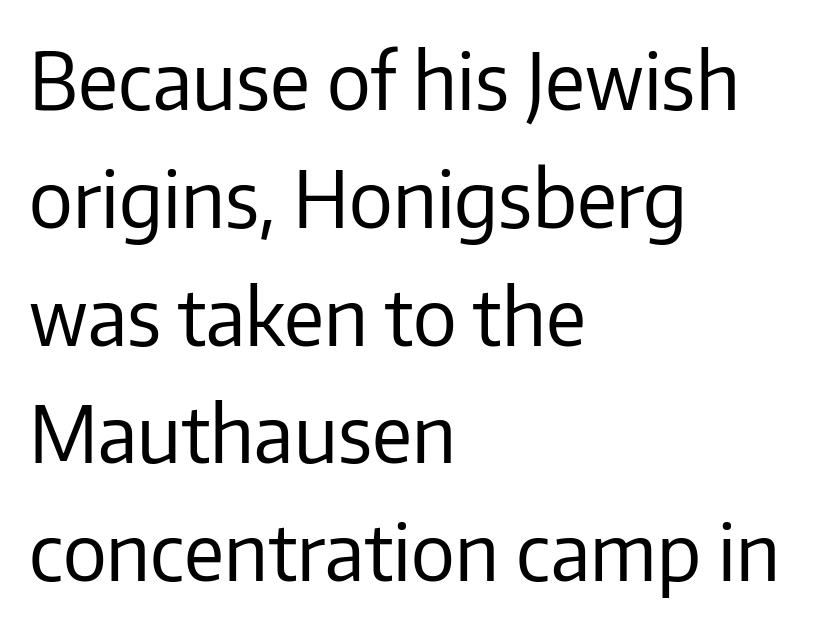
The image shows 78 px regular-weight sans-serif type, upright; set left-aligned, normal line spacing (1.51x), normal letter spacing, not underlined; low stroke contrast and a medium x-height.
